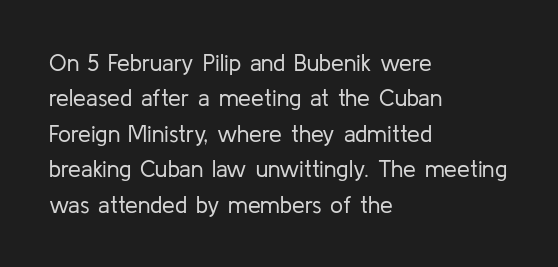
The image shows 23 px text type, upright; set left-aligned, normal line spacing (1.54x), normal letter spacing, not underlined.
